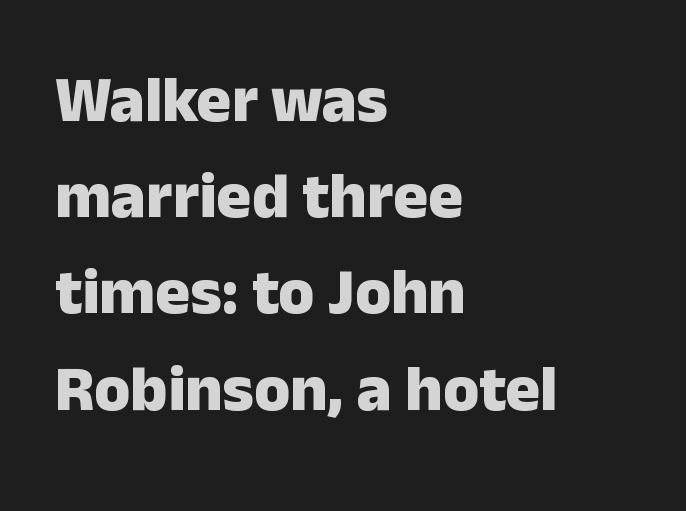
Looks like regular typesetting: each glyph gets only the width it needs. Characters follow at the spacing the type designer built in. These lines stack with their left ends in a neat column. Honestly, the row spacing looks completely unremarkable.
